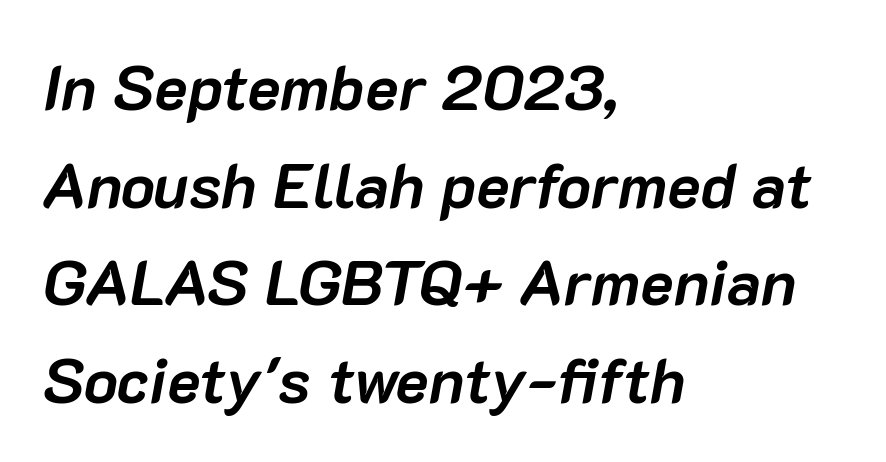
Q: Is the text bold? A: Yes.
Q: Is the text italic (slanted)? A: Yes, it leans right by about 10 degrees.
Q: Is the text underlined? A: No.
Q: How is the paragraph aligned? A: Left-aligned.
Q: Is the spacing between letters normal or unusually wide? A: Normal.
Q: Is the spacing between lines tight, normal or loose? A: Normal.
Q: Width (condensed, normal, or wide)? A: Normal.
Q: Stroke contrast? A: Low.
Q: x-height? A: Medium.
Q: Monospaced? A: No.
